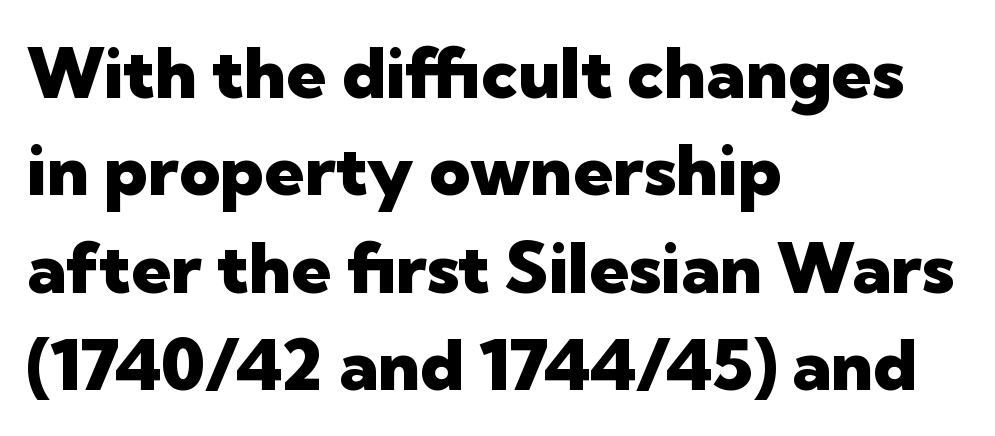
The image shows 71 px heavy sans-serif type, upright; set left-aligned, normal line spacing (1.37x), normal letter spacing, not underlined; low stroke contrast and a medium x-height.
